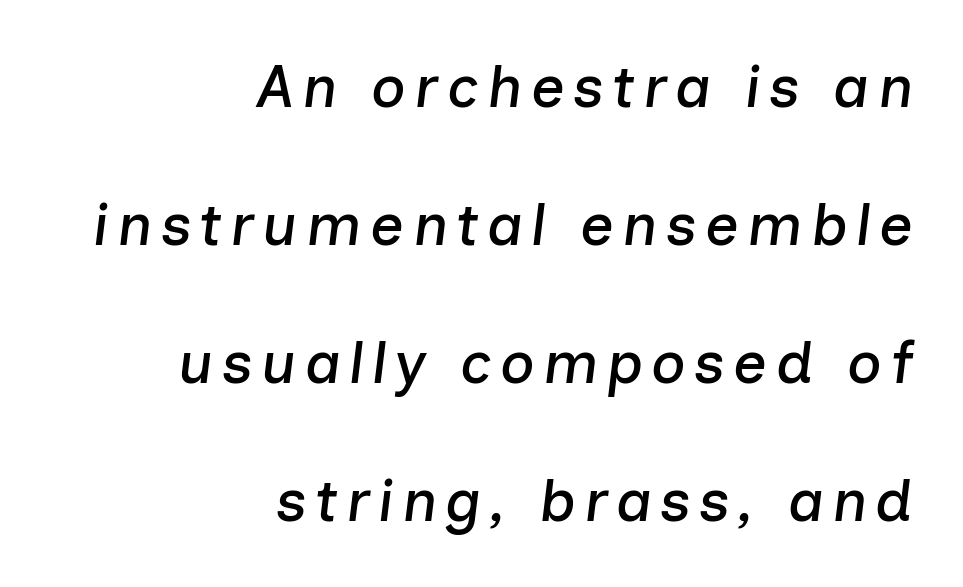
The image shows 59 px text type, italic (leaning right); set right-aligned, loose line spacing (2.34x), not underlined; low stroke contrast and a medium x-height.
